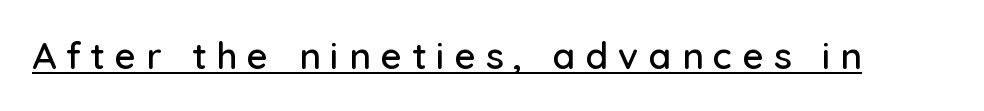
The typography opts for an upright posture over an oblique one. Substantial extra tracking has been applied to these lines. A typesetter would call this proportional, since set widths differ per character. Decoration check: the copy is underlined. A typesetter would label this face a sans.
